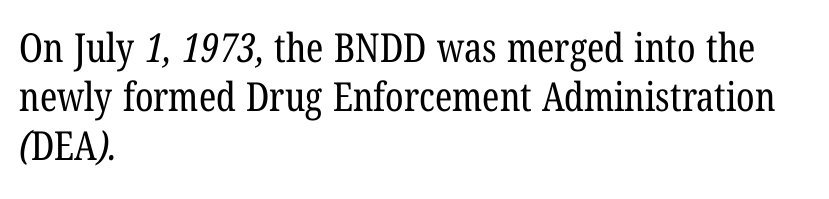
The image shows 40 px regular-weight, condensed serif type; set left-aligned, line spacing 1.22x, normal letter spacing, not underlined; low stroke contrast and a medium x-height.
